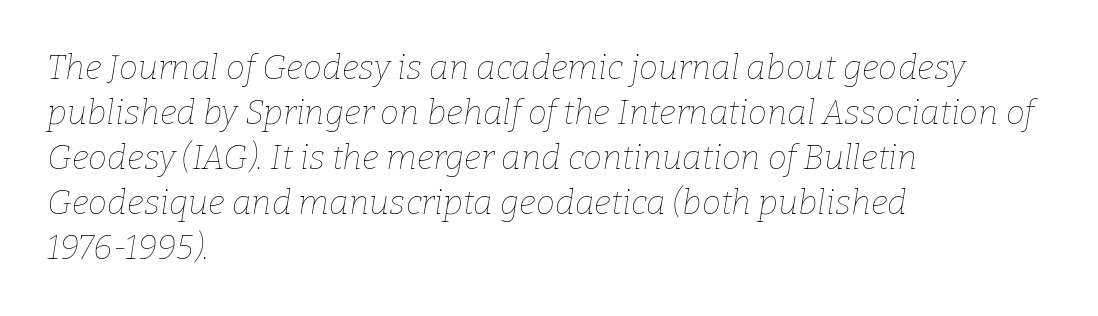
{"italic": "yes", "lean": "right", "slant_degrees": 9, "bold": "no", "weight": "thin", "width": "normal", "stroke_contrast": "low", "x_height": "medium", "monospaced": "no", "underline": "no", "align": "left", "line_spacing": "normal", "line_spacing_ratio": 1.32, "letter_spacing": "normal", "letter_spacing_em": 0.0, "glyph_px": 34}
